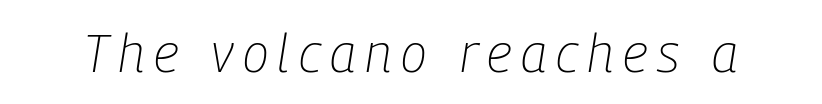
{"italic": "yes", "lean": "right", "slant_degrees": 9, "bold": "no", "weight": "light", "width": "condensed", "stroke_contrast": "low", "x_height": "medium", "monospaced": "no", "underline": "no", "glyph_px": 53}
